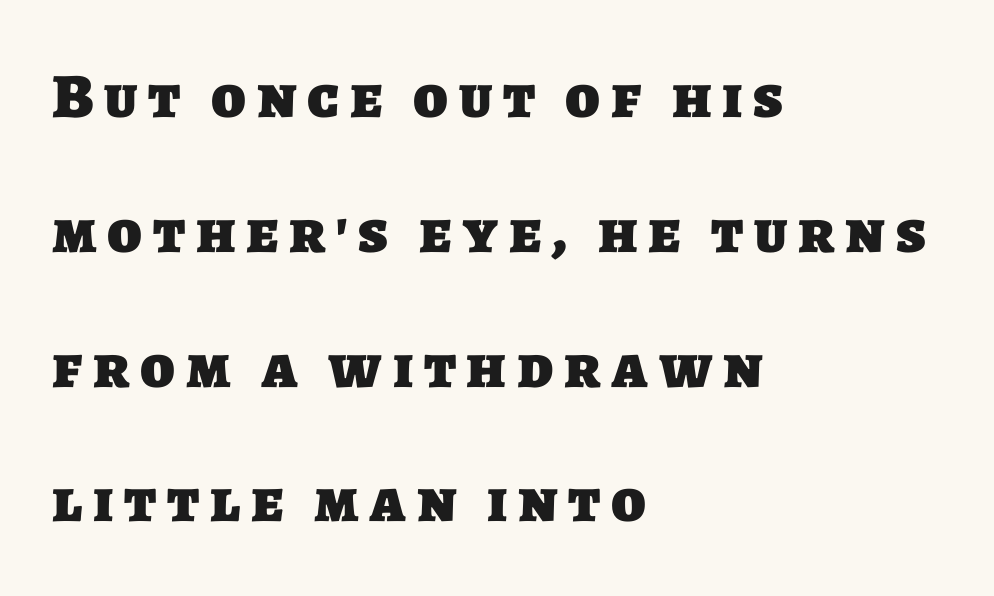
Q: Is the text bold? A: Yes.
Q: Is the typeface a serif or a sans-serif typeface? A: Sans-serif.
Q: Is the text underlined? A: No.
Q: How is the paragraph aligned? A: Left-aligned.
Q: Is the spacing between lines tight, normal or loose? A: Loose.
Q: Width (condensed, normal, or wide)? A: Normal.
Q: Stroke contrast? A: Low.
Q: x-height? A: Large.
Q: Monospaced? A: No.
